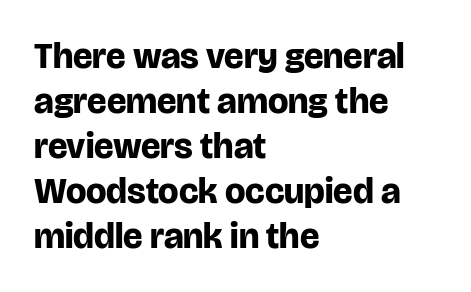
No extra tracking has been applied to these lines. The glyphs in this specimen are sans serif. Each letter keeps its own natural width here, so spacing adapts to shape. Typesetter's note: full bold, strokes at maximum text heaviness. A normal amount of white space separates one row of letters from the next. A bare baseline throughout the passage.
